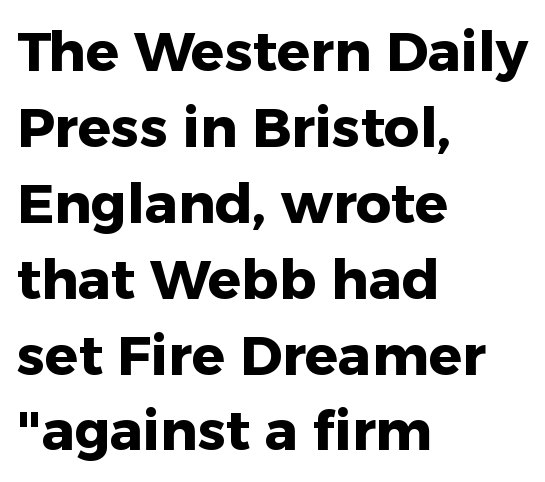
The image shows 55 px heavy sans-serif type, upright; set left-aligned, normal line spacing (1.38x), normal letter spacing, not underlined; low stroke contrast and a medium x-height.
